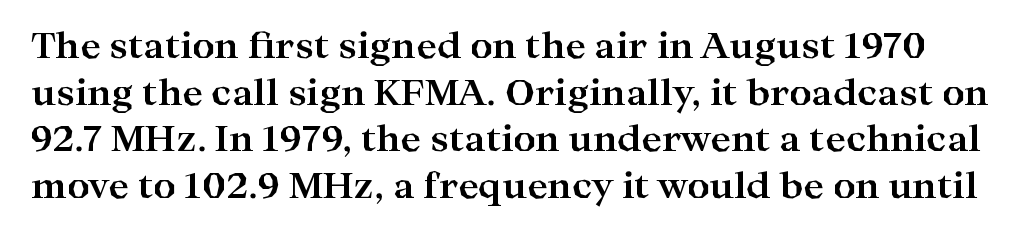
The image shows 35 px bold, wide serif type, upright; set normal line spacing (1.33x), normal letter spacing, not underlined; high stroke contrast and a medium x-height.
